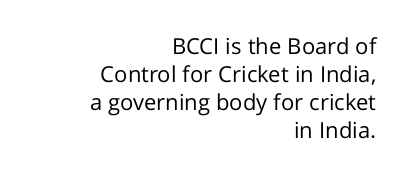
The string is rendered with underlining switched off. The rendering keeps characters at their native spacing. Tall strokes in this sample are plumb rather than angled. Reading down the block, your eye finds every line finishing at a fixed right position. Leading matches the norm, producing a regular column. No letter is thick-stroked: the sample isn't bold.
